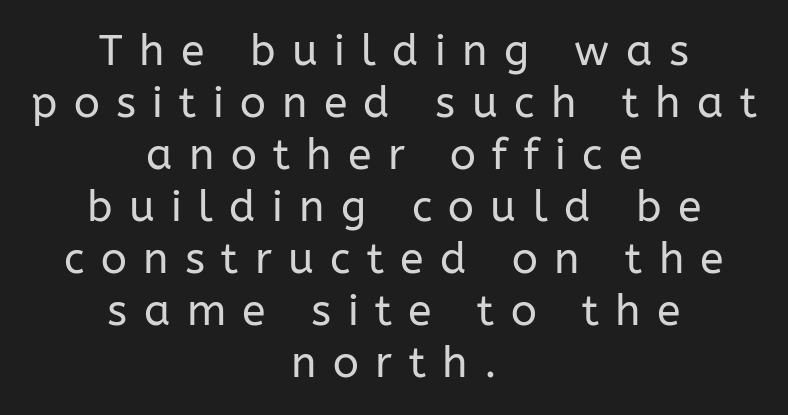
The image shows 43 px regular-weight sans-serif type, upright; set centered, line spacing 1.21x, unusually wide letter spacing (+0.38 em), not underlined; low stroke contrast and a medium x-height.
